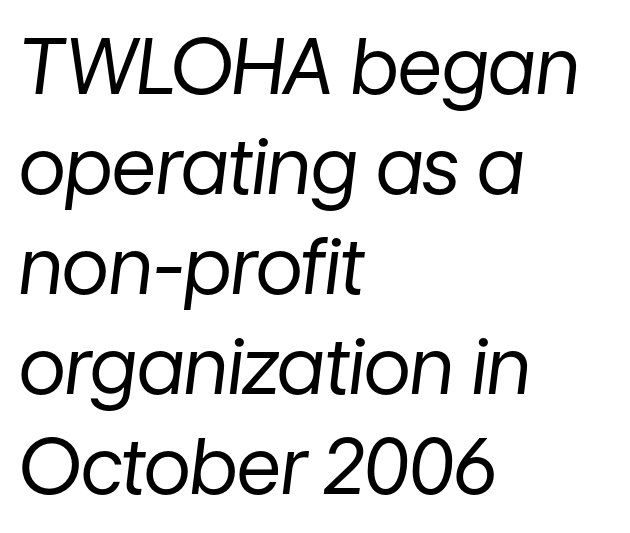
The image shows 77 px regular-weight type, italic (leaning right); set left-aligned, normal line spacing (1.3x), normal letter spacing, not underlined; low stroke contrast and a medium x-height.
